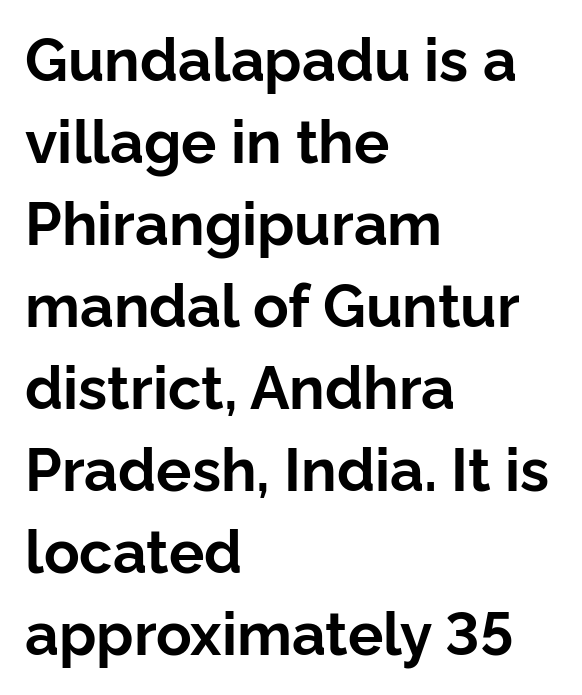
Q: Is the text bold? A: Yes.
Q: Is the text italic (slanted)? A: No, it is upright.
Q: Is the typeface a serif or a sans-serif typeface? A: Sans-serif.
Q: Is the text underlined? A: No.
Q: How is the paragraph aligned? A: Left-aligned.
Q: Is the spacing between letters normal or unusually wide? A: Normal.
Q: Is the spacing between lines tight, normal or loose? A: Normal.
Q: Width (condensed, normal, or wide)? A: Normal.
Q: Stroke contrast? A: Low.
Q: x-height? A: Medium.
Q: Monospaced? A: No.
